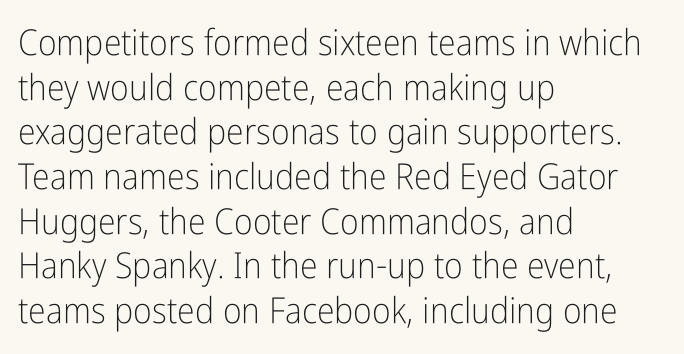
A sans-serif font was chosen for this passage. The string is rendered with underlining switched off. The strokes are not fattened; the text isn't bold. Glyph-to-glyph distance matches everyday printed text. Posture: upright roman. The typesetter chose a ragged-right arrangement here.
